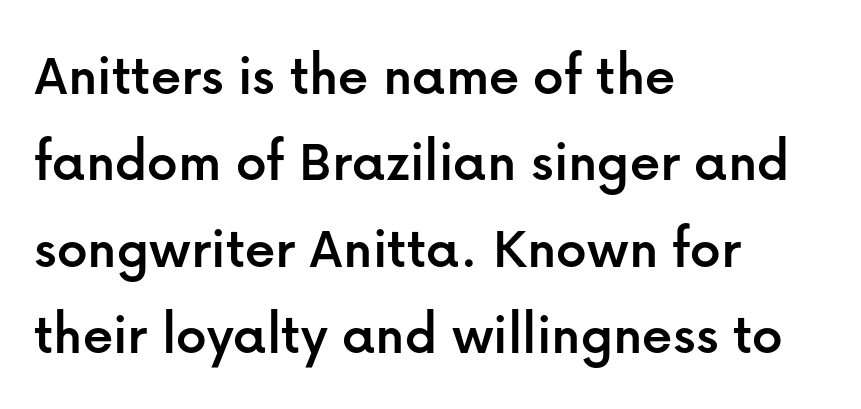
Think of a printed novel: that variable character pitch is what you see here. Nobody drew a line under any word here. Serif or sans? Sans — the stroke terminals are bare. The lines in this sample share a left origin and differ only in where they stop.
